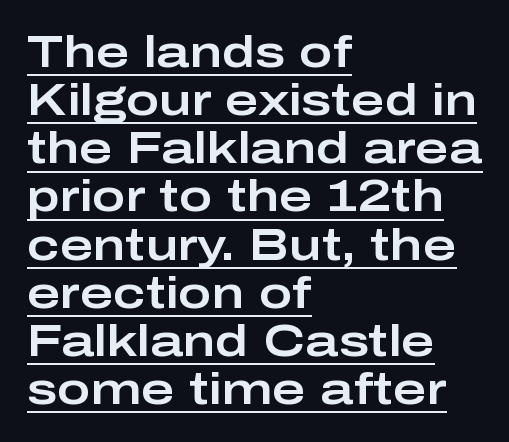
{"serif": "no", "italic": "no", "width": "wide", "stroke_contrast": "low", "x_height": "medium", "monospaced": "no", "underline": "yes", "align": "left", "line_spacing": "tight", "line_spacing_ratio": 1.07, "letter_spacing": "normal", "letter_spacing_em": 0.0, "glyph_px": 45}
